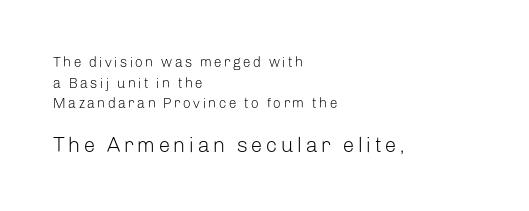
The letters stand upright; this is a roman face. A student would notice the bottom passage is typeset larger than what precedes it. A typesetter would call this leading conventional body-copy spacing. Reading down the block, your eye returns to a fixed left position each line. The font sits on the lighter half of the weight spectrum, regular included. Quick note: underline off.
